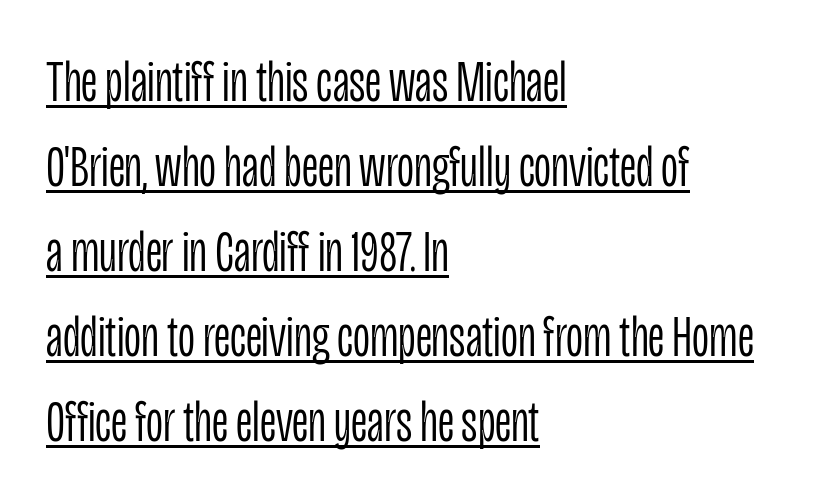
The rendering shows plain stroke endings on the letterforms — a sans-serif design. These lines are rendered in a variable-pitch font. Observe the ordinary spacing: letters are neighbours, not strangers. On a weight scale, this lands at 450 or below. Has an underline been added? It has.
